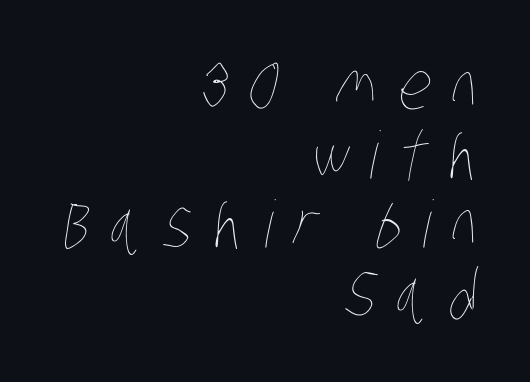
The image shows 65 px thin, condensed type; set right-aligned, tight line spacing (1.06x), unusually wide letter spacing (+0.32 em), not underlined; low stroke contrast and a large x-height.
